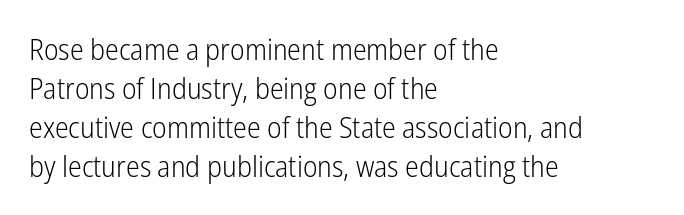
Compared with a typical body face, this is equally light or lighter still. Each row of text sits above clean, open space. This sample has the flowing, uneven cadence of proportional lettering. Nope, no serifs anywhere on these letters. Reading down the block, your eye returns to a fixed left position each line.
